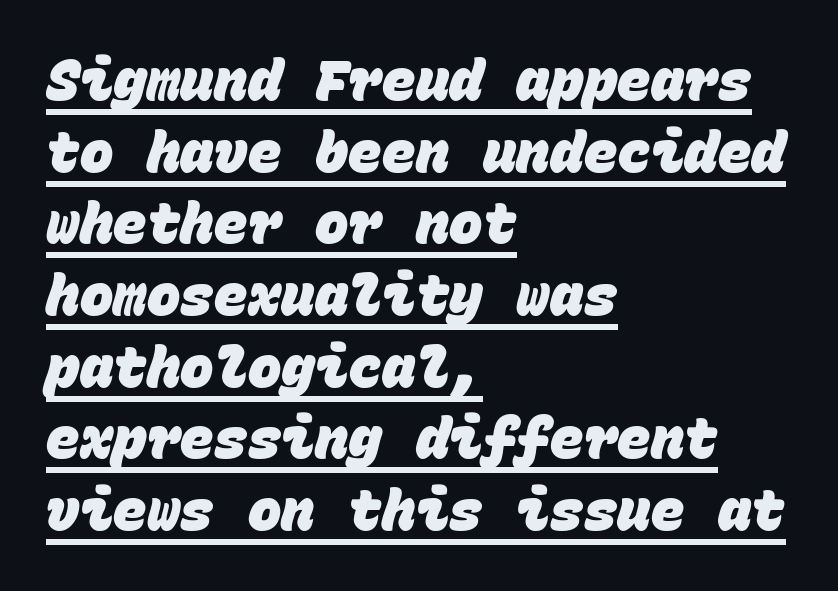
Q: Is the text bold? A: Yes.
Q: Is the typeface a serif or a sans-serif typeface? A: Sans-serif.
Q: Is the text underlined? A: Yes.
Q: How is the paragraph aligned? A: Left-aligned.
Q: Is the spacing between letters normal or unusually wide? A: Normal.
Q: Is the spacing between lines tight, normal or loose? A: Normal.
Q: Width (condensed, normal, or wide)? A: Normal.
Q: Stroke contrast? A: Low.
Q: x-height? A: Large.
Q: Monospaced? A: Yes.
